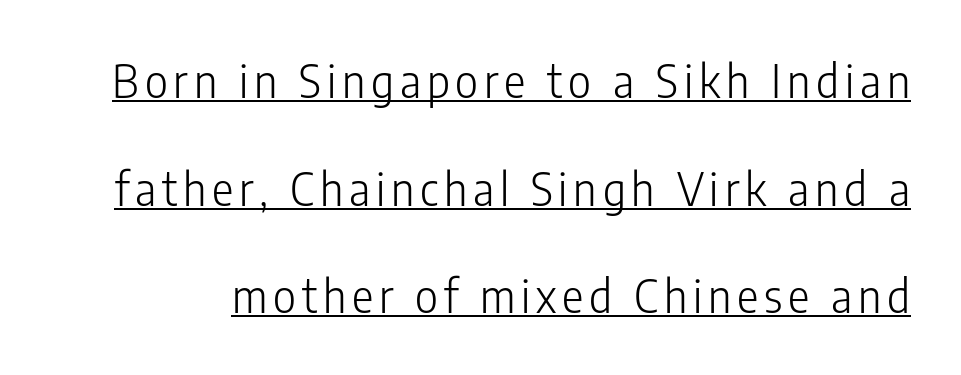
Q: Is the text bold? A: No.
Q: Is the text italic (slanted)? A: No, it is upright.
Q: Is the typeface a serif or a sans-serif typeface? A: Sans-serif.
Q: Is the text underlined? A: Yes.
Q: Is the spacing between lines tight, normal or loose? A: Loose.
Q: Width (condensed, normal, or wide)? A: Condensed.
Q: Stroke contrast? A: Low.
Q: x-height? A: Medium.
Q: Monospaced? A: No.
